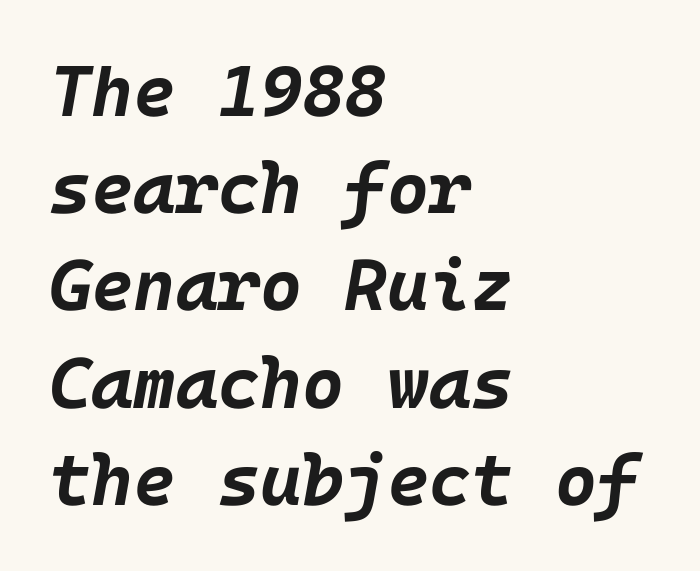
The image shows 72 px bold type, italic (leaning right); set left-aligned, normal line spacing (1.35x), normal letter spacing, not underlined; low stroke contrast and a large x-height.
